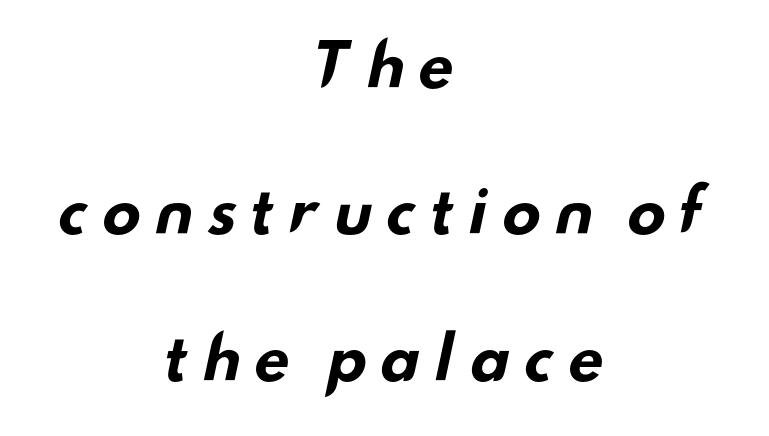
Is this a sans? Yes — the strokes have no serifs. A centered setting, common on invitations and titles, is used for this passage. Quick note: underline off. The passage shown is emphatically bold.
